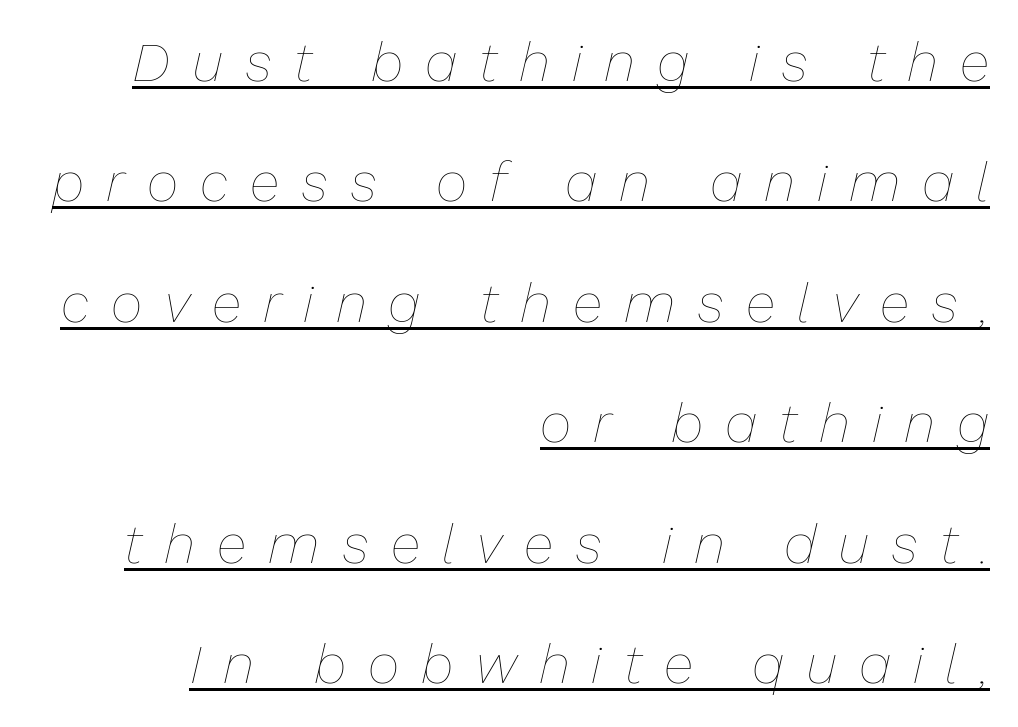
The passage shown is typed in a proportional face where columns would drift. The lettering is marked with a stroke running underneath it. You could fit nearly another row in the gap between these rows. Glyph-to-glyph distance is far greater than everyday printed text. Alignment: flush right.
